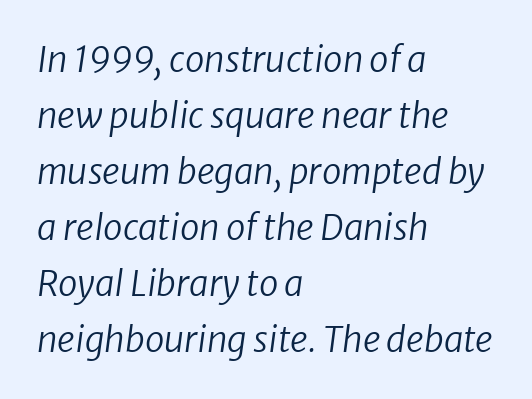
{"italic": "yes", "lean": "right", "slant_degrees": 8, "bold": "no", "weight": "regular", "width": "normal", "stroke_contrast": "low", "x_height": "medium", "monospaced": "no", "underline": "no", "align": "left", "line_spacing": "normal", "line_spacing_ratio": 1.6, "letter_spacing": "normal", "letter_spacing_em": 0.0, "glyph_px": 35}
